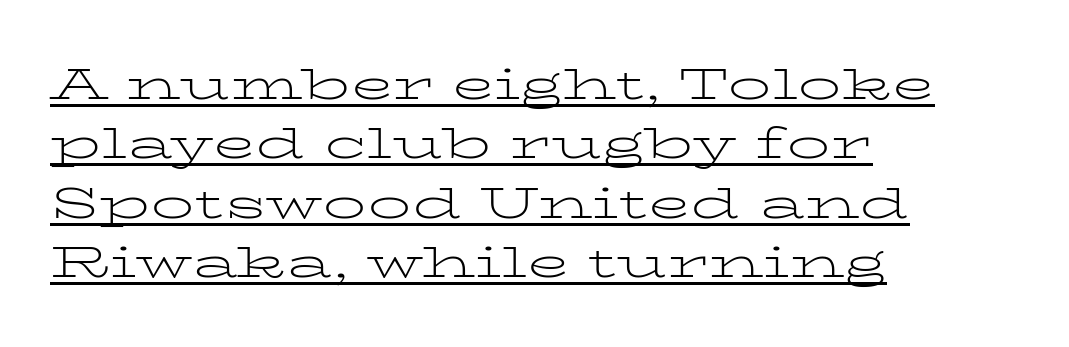
Typographically, this falls in the serif category. You could not count columns in this text — the font is proportionally spaced. In designer terms, the underline attribute is active on this setting. Summary of vertical rhythm: regular, with standard interline spacing.
